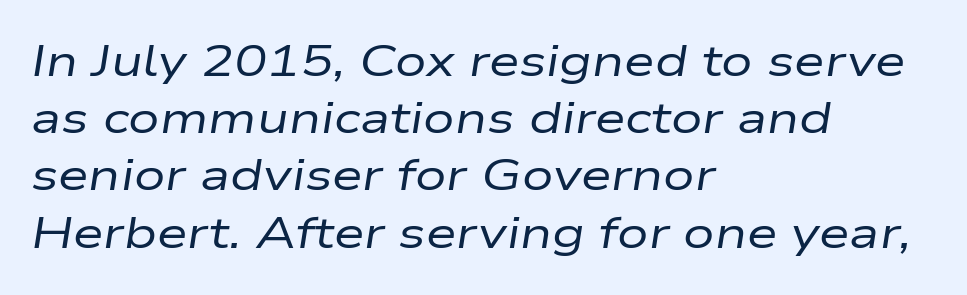
{"italic": "yes", "lean": "right", "slant_degrees": 9, "bold": "no", "weight": "regular", "width": "wide", "stroke_contrast": "low", "x_height": "medium", "monospaced": "no", "underline": "no", "align": "left", "line_spacing": "normal", "line_spacing_ratio": 1.3, "letter_spacing": "normal", "letter_spacing_em": 0.0, "glyph_px": 44}
